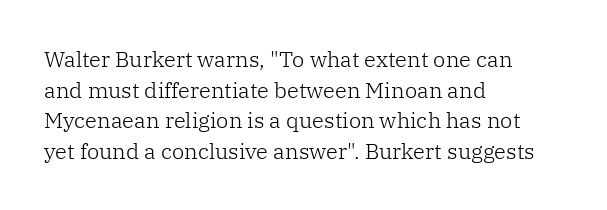
The image shows 22 px text type, upright; set left-aligned, normal line spacing (1.39x), normal letter spacing, not underlined.
